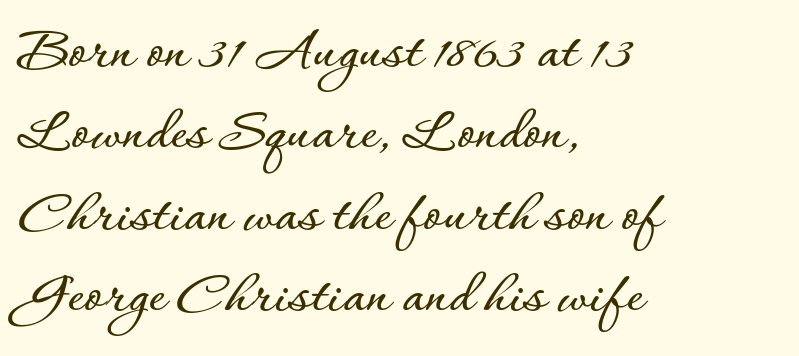
The image shows 64 px text type; set left-aligned, normal line spacing (1.27x), normal letter spacing, not underlined; low stroke contrast and a small x-height.
